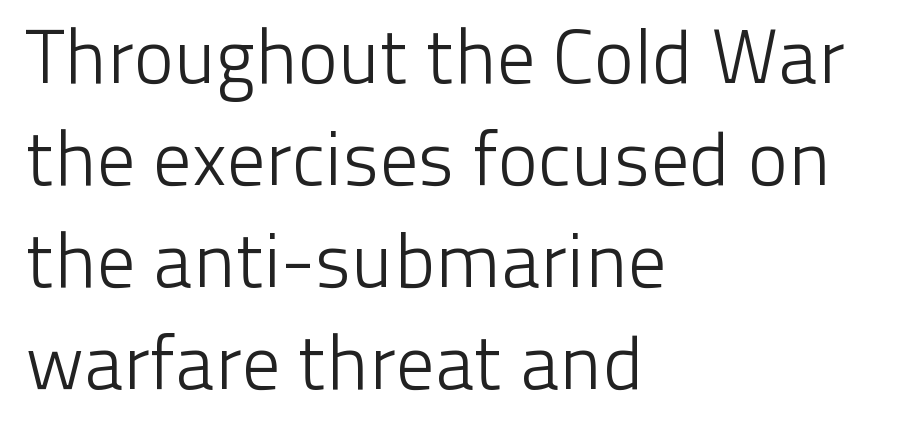
Q: Is the text bold? A: No.
Q: Is the text italic (slanted)? A: No, it is upright.
Q: Is the typeface a serif or a sans-serif typeface? A: Sans-serif.
Q: Is the text underlined? A: No.
Q: How is the paragraph aligned? A: Left-aligned.
Q: Is the spacing between letters normal or unusually wide? A: Normal.
Q: Is the spacing between lines tight, normal or loose? A: Normal.
Q: Width (condensed, normal, or wide)? A: Normal.
Q: Stroke contrast? A: Low.
Q: x-height? A: Medium.
Q: Monospaced? A: No.
